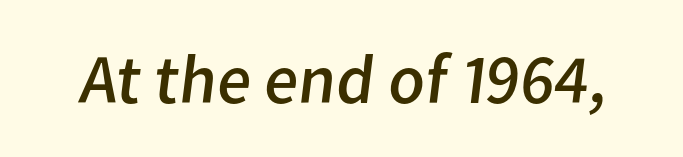
Q: Is the text bold? A: No.
Q: Is the typeface a serif or a sans-serif typeface? A: Sans-serif.
Q: Is the text underlined? A: No.
Q: Is the spacing between letters normal or unusually wide? A: Normal.
Q: Width (condensed, normal, or wide)? A: Normal.
Q: Stroke contrast? A: Low.
Q: x-height? A: Medium.
Q: Monospaced? A: No.
